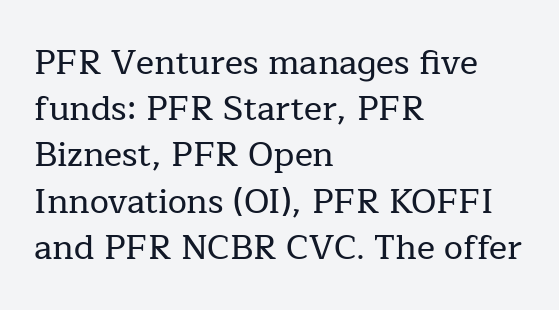
The image shows 34 px serif type, upright; set left-aligned, normal line spacing (1.36x), normal letter spacing, not underlined; low stroke contrast and a medium x-height.
